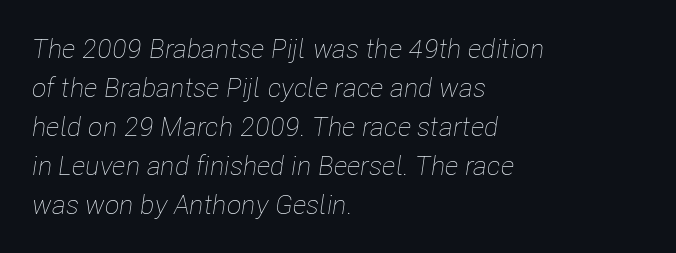
{"italic": "yes", "lean": "right", "slant_degrees": 8, "bold": "no", "underline": "no", "align": "left", "line_spacing": "normal", "line_spacing_ratio": 1.44, "letter_spacing": "normal", "letter_spacing_em": 0.0, "glyph_px": 27}
